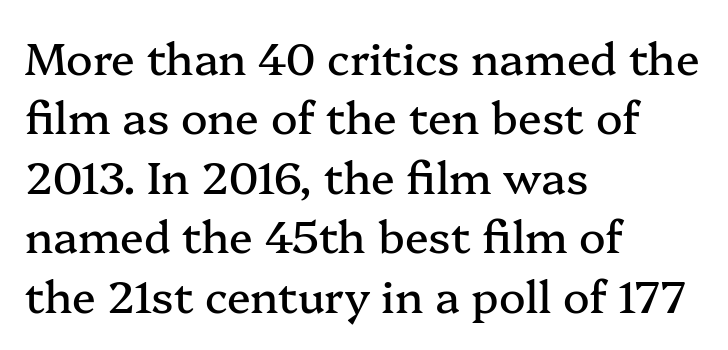
{"serif": "yes", "italic": "no", "width": "normal", "stroke_contrast": "medium", "x_height": "medium", "monospaced": "no", "underline": "no", "align": "left", "line_spacing": "normal", "line_spacing_ratio": 1.35, "letter_spacing": "normal", "letter_spacing_em": 0.0, "glyph_px": 44}
